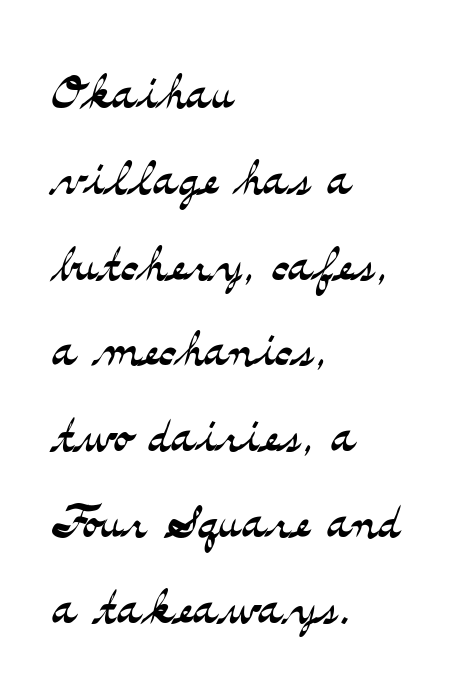
{"serif": "yes", "bold": "no", "weight": "light", "width": "wide", "stroke_contrast": "medium", "x_height": "small", "monospaced": "no", "underline": "no", "align": "left", "line_spacing": "normal", "line_spacing_ratio": 1.3, "letter_spacing": "normal", "letter_spacing_em": 0.0, "glyph_px": 66}
